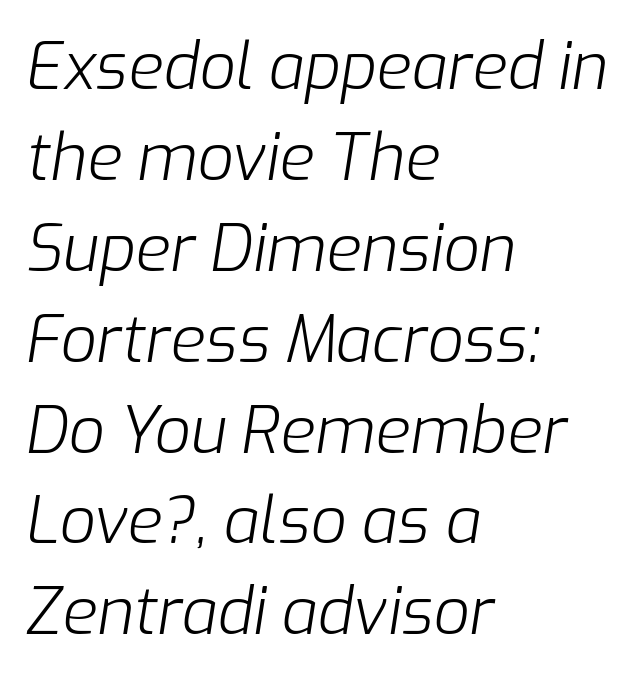
Q: Is the text bold? A: No.
Q: Is the text italic (slanted)? A: Yes, it leans right by about 9 degrees.
Q: Is the text underlined? A: No.
Q: How is the paragraph aligned? A: Left-aligned.
Q: Is the spacing between letters normal or unusually wide? A: Normal.
Q: Is the spacing between lines tight, normal or loose? A: Normal.
Q: Width (condensed, normal, or wide)? A: Normal.
Q: Stroke contrast? A: Low.
Q: x-height? A: Medium.
Q: Monospaced? A: No.
